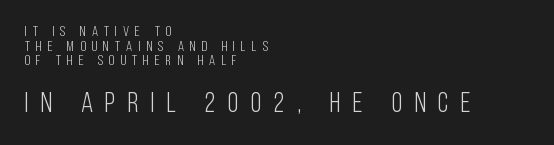
{"serif": "no", "italic": "no", "bold": "no", "weight": "light", "width": "condensed", "stroke_contrast": "low", "x_height": "large", "monospaced": "no", "underline": "no", "align": "left", "line_spacing": "tight", "line_spacing_ratio": 1.04, "letter_spacing": "wide", "letter_spacing_em": 0.44, "larger_block": "second", "size_ratio": 2.0, "glyph_px": 28}
